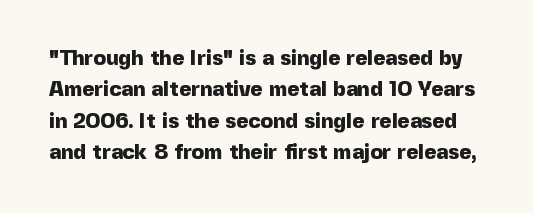
These lines keep a tight, regular rhythm from letter to letter. The type sits square on the baseline with zero lean. The string is rendered with underlining switched off. Every letter is thick-stroked: bold, no question.
